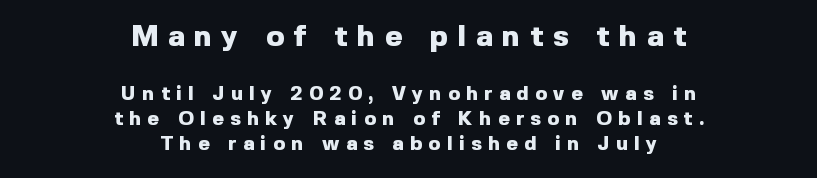
The face used here is proportionally spaced, like ordinary book or web type. The space beneath each line is pristine and unruled. Scale decreases going downward across the two blocks. Heavy-handed strokes throughout: this text is bold. The designer left line spacing at the default.
